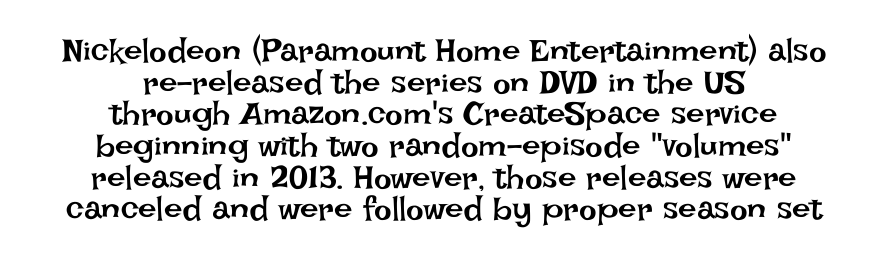
Q: Is the text bold? A: No.
Q: Is the text italic (slanted)? A: No, it is upright.
Q: Is the text underlined? A: No.
Q: How is the paragraph aligned? A: Centered.
Q: Is the spacing between letters normal or unusually wide? A: Normal.
Q: Is the spacing between lines tight, normal or loose? A: Tight.
Q: Width (condensed, normal, or wide)? A: Normal.
Q: Stroke contrast? A: Low.
Q: x-height? A: Large.
Q: Monospaced? A: No.
